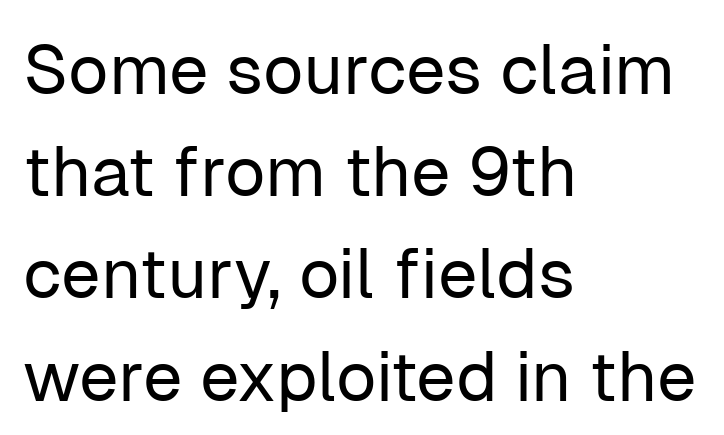
The image shows 70 px regular-weight sans-serif type, upright; set left-aligned, normal line spacing (1.46x), normal letter spacing, not underlined; low stroke contrast and a medium x-height.
